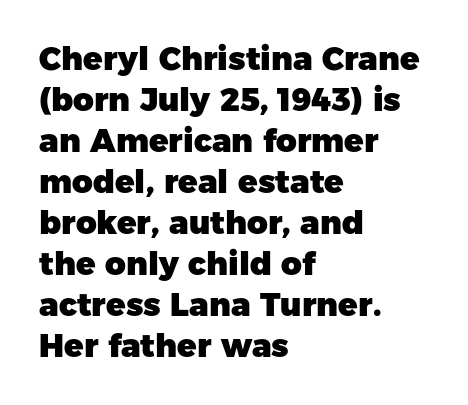
Posture: straight, roman, zero tilt. The block of text has a typical density, with ordinary space between rows. Unlike a traditional serif, this face leaves its strokes unadorned. Unmarked baselines from the first word to the last.
